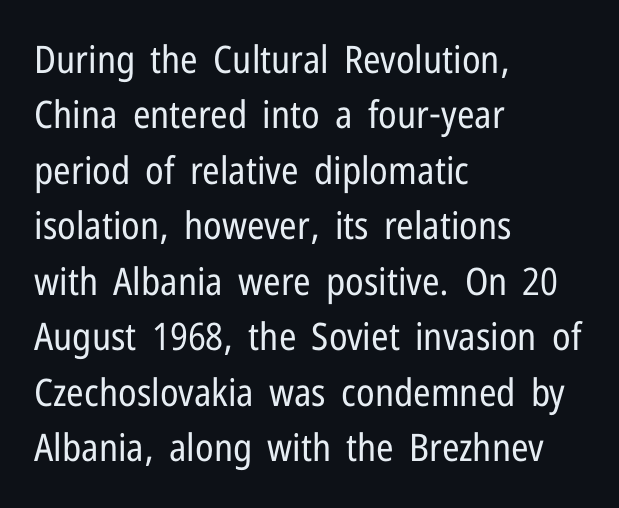
Varying glyph widths throughout — classic text-font behaviour. The axis of the letterforms is exactly vertical. If you drew a ruler down the left edge, every line would touch it. Think standard paragraph weight, or any step lighter than that.
